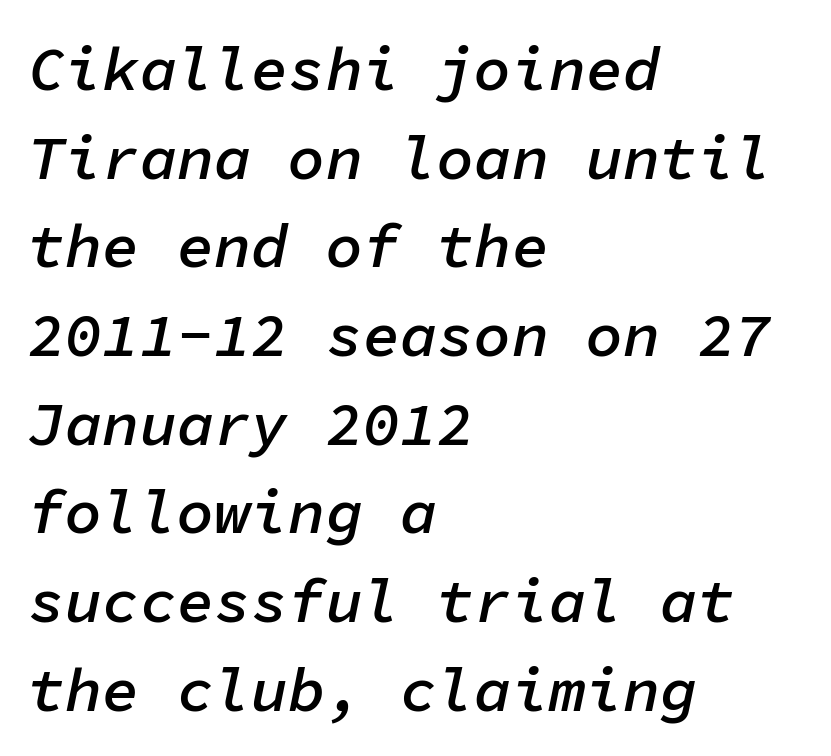
The image shows 62 px semibold type, italic (leaning right), monospaced; set left-aligned, normal line spacing (1.43x), normal letter spacing, not underlined; low stroke contrast and a medium x-height.
